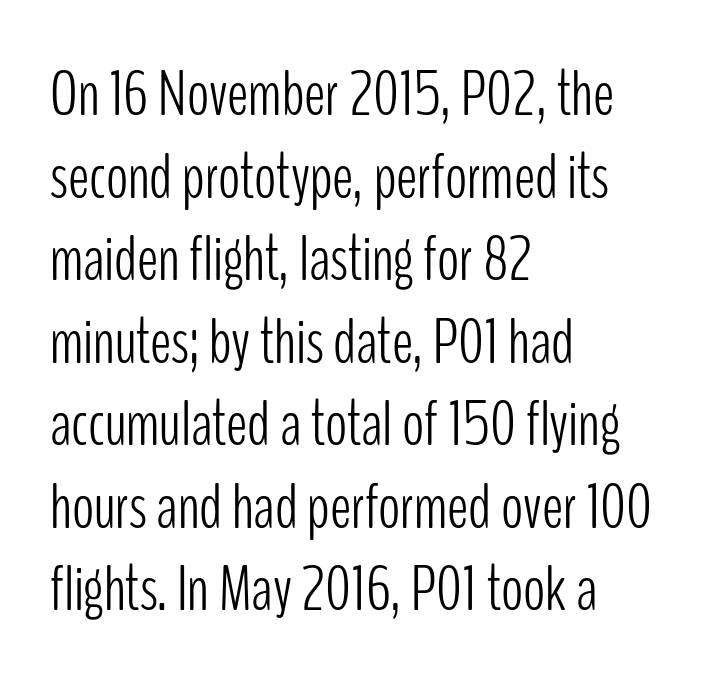
{"serif": "no", "italic": "no", "bold": "no", "weight": "light", "width": "condensed", "stroke_contrast": "low", "x_height": "medium", "monospaced": "no", "underline": "no", "align": "left", "line_spacing": "normal", "line_spacing_ratio": 1.27, "letter_spacing": "normal", "letter_spacing_em": 0.0, "glyph_px": 65}
